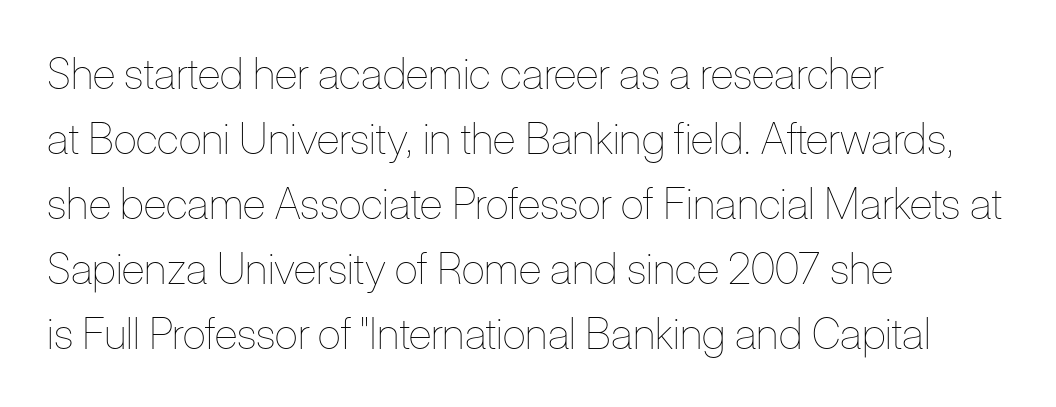
Q: Is the text bold? A: No.
Q: Is the text italic (slanted)? A: No, it is upright.
Q: Is the text underlined? A: No.
Q: How is the paragraph aligned? A: Left-aligned.
Q: Is the spacing between letters normal or unusually wide? A: Normal.
Q: Is the spacing between lines tight, normal or loose? A: Normal.
Q: Width (condensed, normal, or wide)? A: Condensed.
Q: Stroke contrast? A: Low.
Q: x-height? A: Medium.
Q: Monospaced? A: No.
